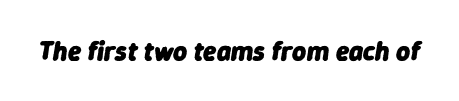
Each word holds together tightly as a unit, with standard inter-letter gaps. How heavy is the stroke? Heavy — this is a bold. These lines were composed using italics. Nobody drew a line under any word here.
